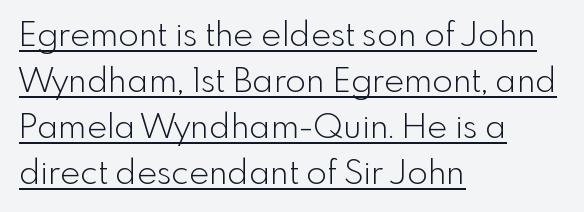
{"serif": "no", "italic": "no", "bold": "no", "weight": "light", "width": "normal", "x_height": "small", "monospaced": "no", "underline": "yes", "align": "left", "line_spacing": "normal", "line_spacing_ratio": 1.35, "letter_spacing": "normal", "letter_spacing_em": 0.0, "glyph_px": 34}
